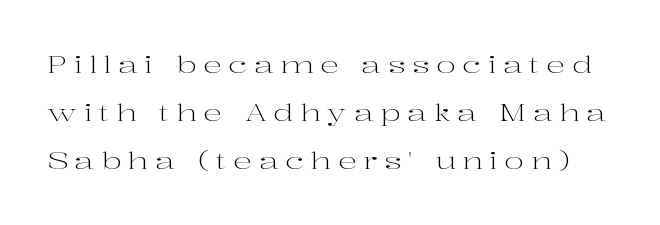
Students, note that the glyphs here are deliberately spaced far apart. Compared with a typical body face, this is equally light or lighter still. The axis of the letterforms is exactly vertical. Just letters on the line, the space beneath them empty. Vertically, the passage feels expansive, rows floating well apart.
